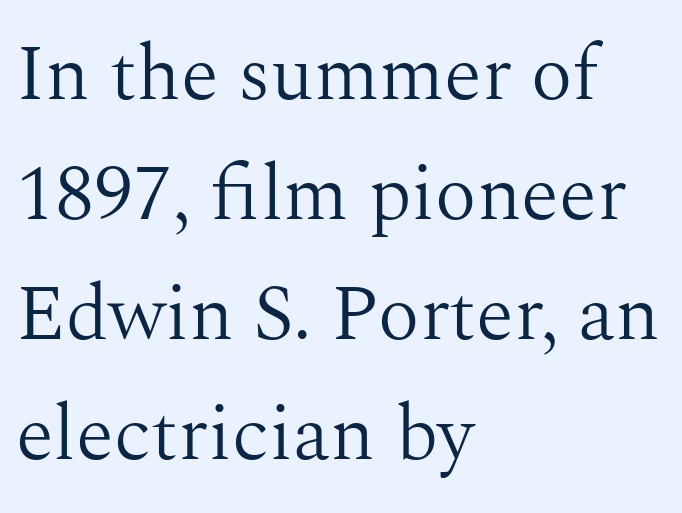
The text block is weighted toward the left margin, trailing off unevenly rightward. The foot of each line stays bare and open. This is roman type, the default non-slanted kind. Character widths vary here, with narrow letters taking less room than wide ones. Is this a heavy cut? Hardly; it is regular or lighter.
